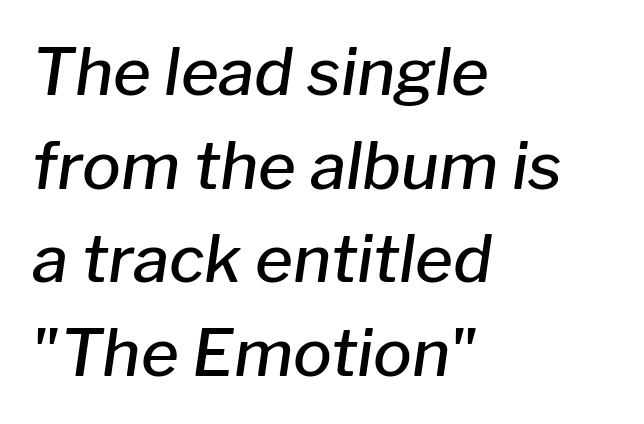
Alignment: flush left. The whole block is typeset with a tilt. The zone under the glyphs is completely vacant. Each word holds together tightly as a unit, with standard inter-letter gaps.
